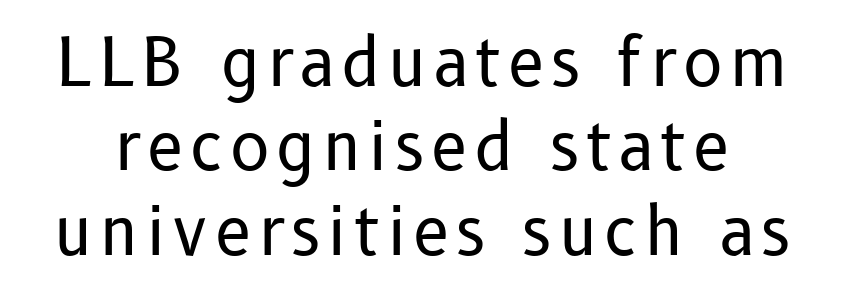
Q: Is the text bold? A: No.
Q: Is the text italic (slanted)? A: No, it is upright.
Q: Is the typeface a serif or a sans-serif typeface? A: Sans-serif.
Q: Is the text underlined? A: No.
Q: Is the spacing between lines tight, normal or loose? A: Normal.
Q: Width (condensed, normal, or wide)? A: Normal.
Q: Stroke contrast? A: Low.
Q: x-height? A: Medium.
Q: Monospaced? A: No.
